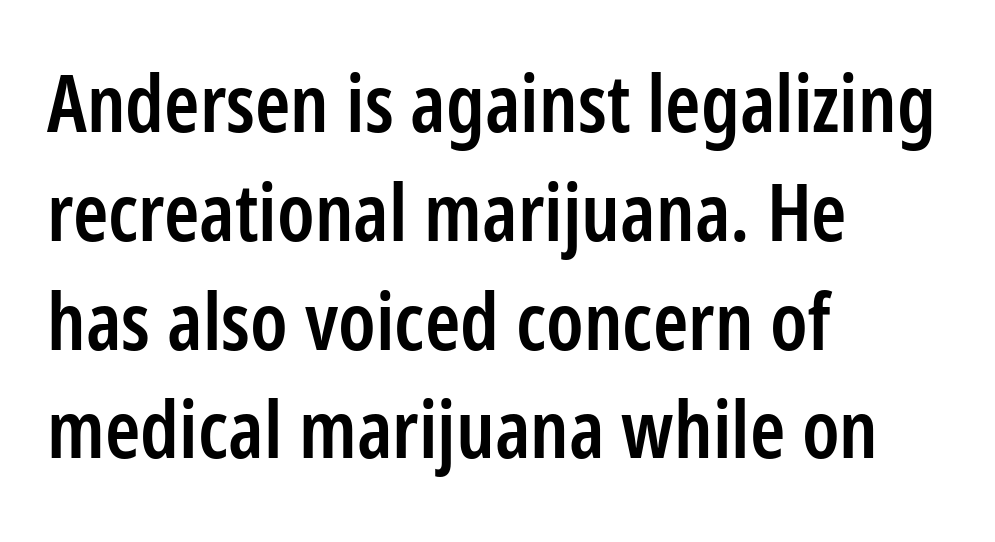
The image shows 80 px semibold, condensed sans-serif type, upright; set left-aligned, normal line spacing (1.36x), normal letter spacing, not underlined; low stroke contrast and a medium x-height.
